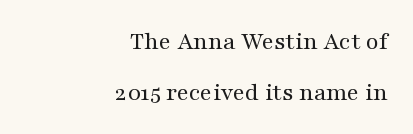
The image shows 26 px text type, upright; set right-aligned, loose line spacing (1.96x), normal letter spacing, not underlined.
